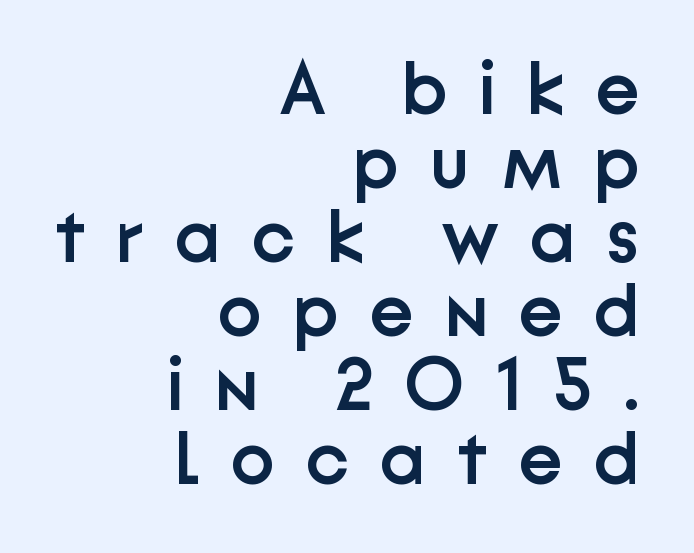
Q: Is the text bold? A: Semi-bold.
Q: Is the text italic (slanted)? A: No, it is upright.
Q: Is the typeface a serif or a sans-serif typeface? A: Sans-serif.
Q: Is the text underlined? A: No.
Q: How is the paragraph aligned? A: Right-aligned.
Q: Is the spacing between letters normal or unusually wide? A: Unusually wide.
Q: Is the spacing between lines tight, normal or loose? A: Tight.
Q: Width (condensed, normal, or wide)? A: Normal.
Q: Stroke contrast? A: Low.
Q: x-height? A: Medium.
Q: Monospaced? A: No.
